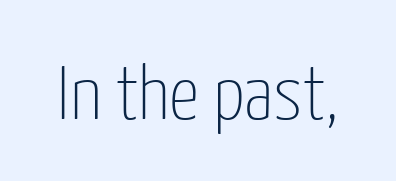
Looks like regular typesetting: each glyph gets only the width it needs. Posture: vertical. No extra tracking has been applied to these lines. Descenders are the only things crossing below the line.
